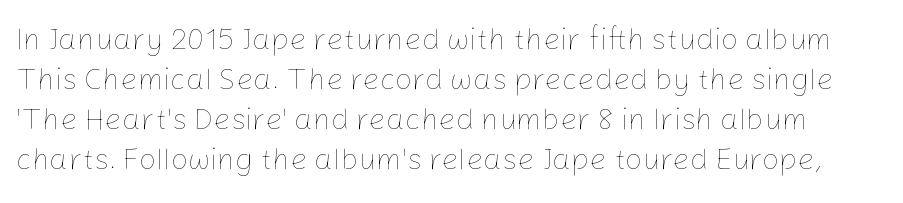
These lines are rendered in a variable-pitch font. Summary of weight: not heavy and not bold. If you measured baseline to baseline, you'd find a middling distance. Bare-footed words on every line.
